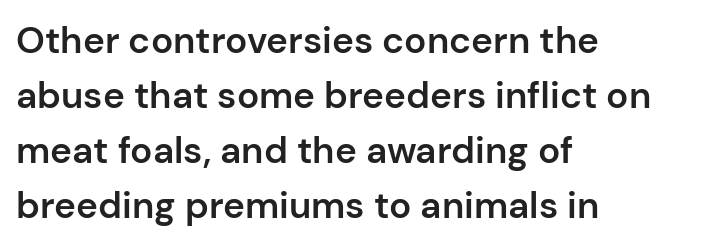
The image shows 37 px semibold sans-serif type, upright; set left-aligned, normal line spacing (1.49x), normal letter spacing, not underlined; low stroke contrast and a medium x-height.
